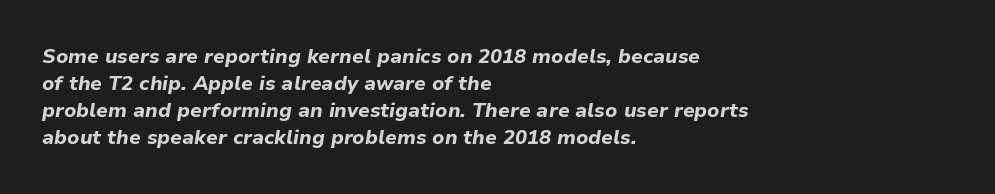
{"italic": "yes", "lean": "right", "slant_degrees": 9, "bold": "yes", "underline": "no", "align": "left", "line_spacing": "normal", "line_spacing_ratio": 1.35, "letter_spacing": "normal", "letter_spacing_em": 0.0, "glyph_px": 20}
